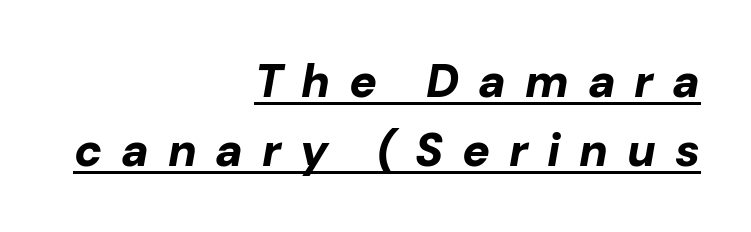
The type is letterspaced generously, with wide tracking. Here the designer chose a conventional face with non-uniform glyph widths. This sample is right-justified, so line beginnings fall wherever the words allow. Every letter is thick-stroked: bold, no question. The rendering uses a moderate line-height, typical for paragraphs.
